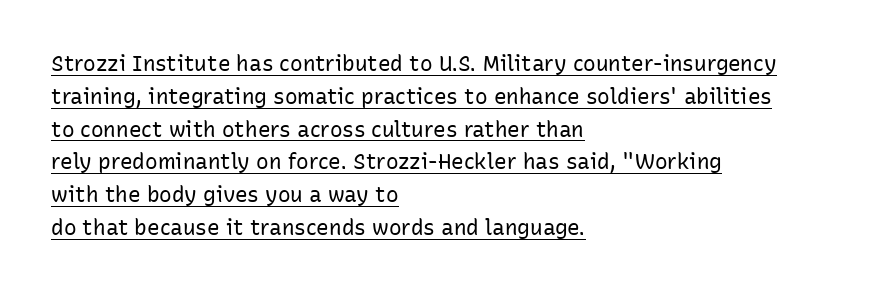
{"italic": "no", "bold": "no", "underline": "yes", "align": "left", "line_spacing": "normal", "line_spacing_ratio": 1.56, "letter_spacing": "normal", "letter_spacing_em": 0.0, "glyph_px": 21}
